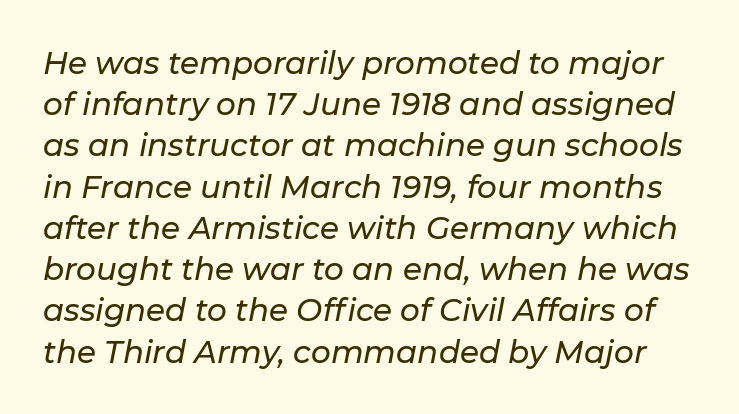
Q: Is the text italic (slanted)? A: Yes, it leans right by about 11 degrees.
Q: Is the text underlined? A: No.
Q: Is the spacing between letters normal or unusually wide? A: Normal.
Q: Is the spacing between lines tight, normal or loose? A: Normal.
Q: Width (condensed, normal, or wide)? A: Normal.
Q: Stroke contrast? A: Low.
Q: x-height? A: Medium.
Q: Monospaced? A: No.
